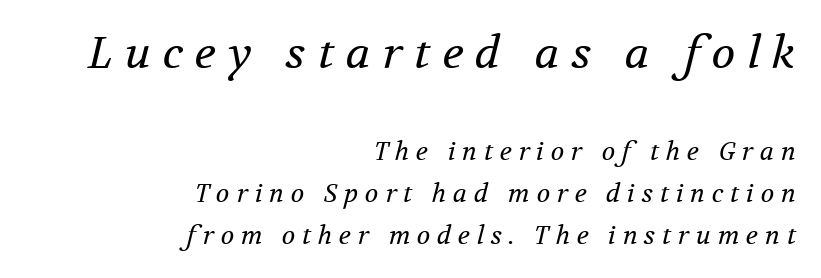
Caption: multi-line text, flush right, ragged left. The letterforms stand isolated, each surrounded by extra space. This is not heavy type; no bold has been used. Line spacing here is normal. Regarding serifs, this sample has them. The letters advance in unequal steps, a hallmark of proportional type.
